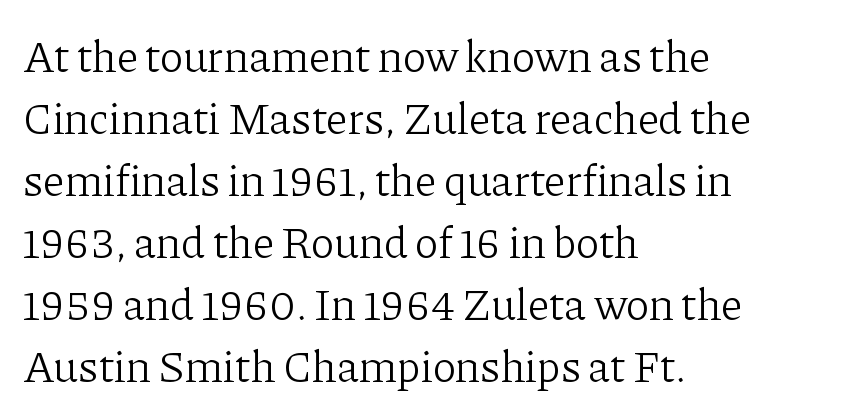
Q: Is the text bold? A: No.
Q: Is the text italic (slanted)? A: No, it is upright.
Q: Is the typeface a serif or a sans-serif typeface? A: Serif.
Q: Is the text underlined? A: No.
Q: How is the paragraph aligned? A: Left-aligned.
Q: Is the spacing between letters normal or unusually wide? A: Normal.
Q: Is the spacing between lines tight, normal or loose? A: Normal.
Q: Width (condensed, normal, or wide)? A: Normal.
Q: Stroke contrast? A: Low.
Q: x-height? A: Medium.
Q: Monospaced? A: No.
